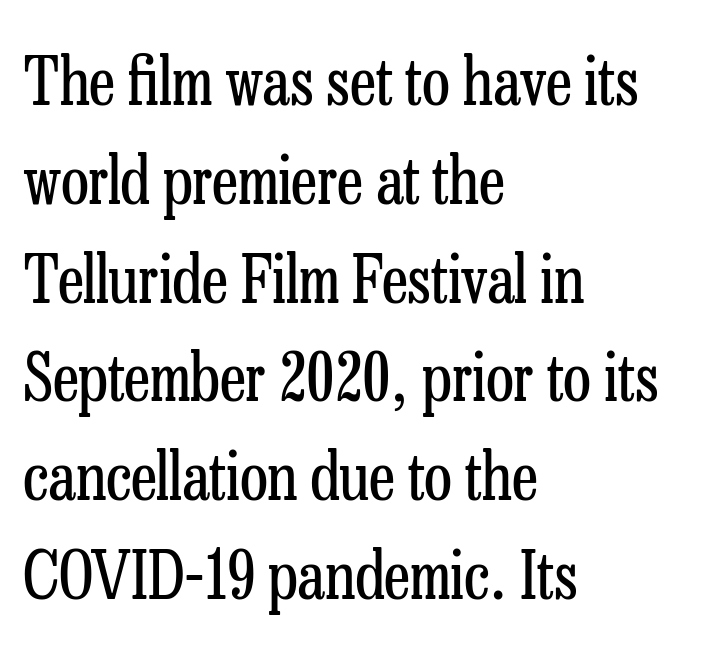
{"serif": "yes", "italic": "no", "bold": "no", "weight": "regular", "width": "condensed", "stroke_contrast": "low", "x_height": "medium", "monospaced": "no", "underline": "no", "align": "left", "line_spacing": "normal", "line_spacing_ratio": 1.52, "letter_spacing": "normal", "letter_spacing_em": 0.0, "glyph_px": 65}
